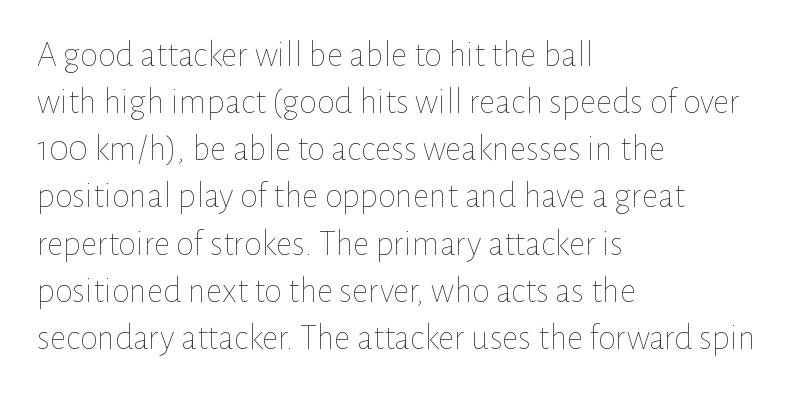
Q: Is the text bold? A: No.
Q: Is the text italic (slanted)? A: No, it is upright.
Q: Is the text underlined? A: No.
Q: How is the paragraph aligned? A: Left-aligned.
Q: Is the spacing between letters normal or unusually wide? A: Normal.
Q: Is the spacing between lines tight, normal or loose? A: Normal.
Q: Width (condensed, normal, or wide)? A: Normal.
Q: Stroke contrast? A: Low.
Q: x-height? A: Medium.
Q: Monospaced? A: No.
